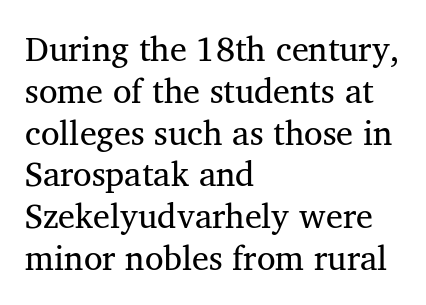
Is this a fixed-width face? No — the glyphs have proportional, varying widths. Typographically, this falls in the serif category. The text block is weighted toward the left margin, trailing off unevenly rightward. The letterforms sit at book weight or below. The space beneath each line is pristine and unruled.
